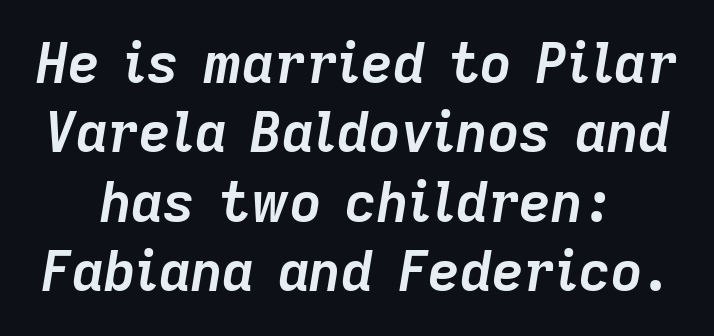
The image shows 55 px semibold type, italic (leaning right); set normal line spacing (1.26x), normal letter spacing, not underlined; low stroke contrast and a medium x-height.
